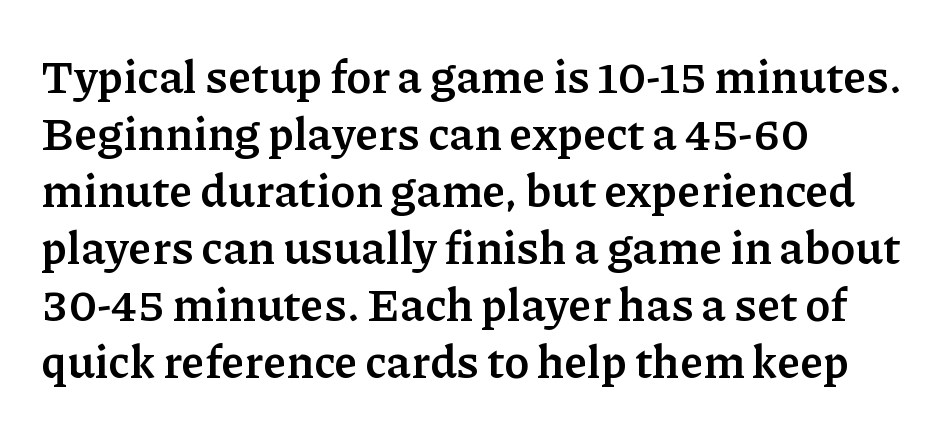
Rendered with straight, roman letterforms. Compared with typical body copy, the letter spacing here is the same. The string is rendered with underlining switched off. The letters carry serifs — small finishing strokes at the ends of their stems. The characters look thick and weighty, a clear bold. Does the copy run flush right? No — it runs flush left.
